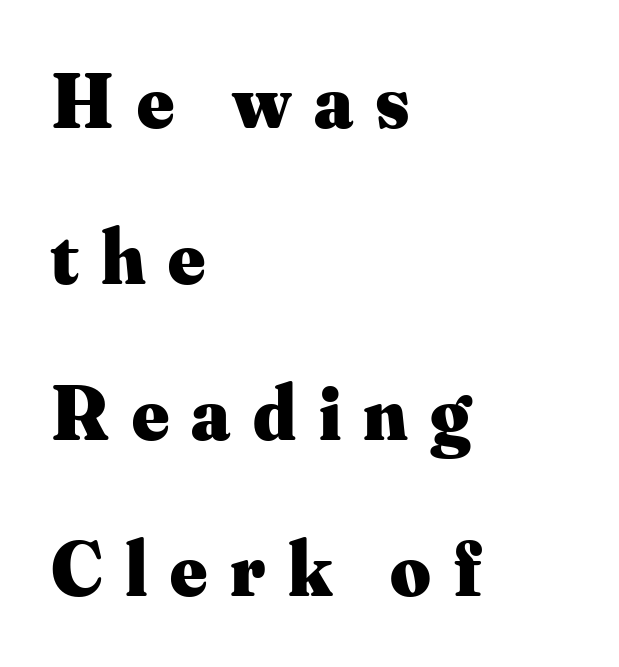
The image shows 78 px heavy serif type, upright; set left-aligned, loose line spacing (2.0x), unusually wide letter spacing (+0.29 em), not underlined; medium stroke contrast and a small x-height.
